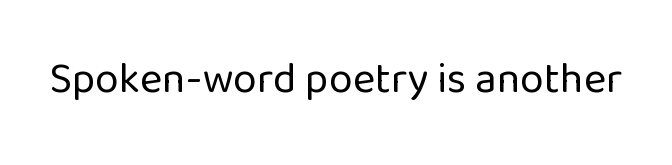
The glyphs in this specimen are sans serif. This is roman type, the default non-slanted kind. Stems and bowls with no extra thickness — not bold. Honestly, the letter spacing is just normal — you wouldn't notice it. The face used here is proportionally spaced, like ordinary book or web type.
